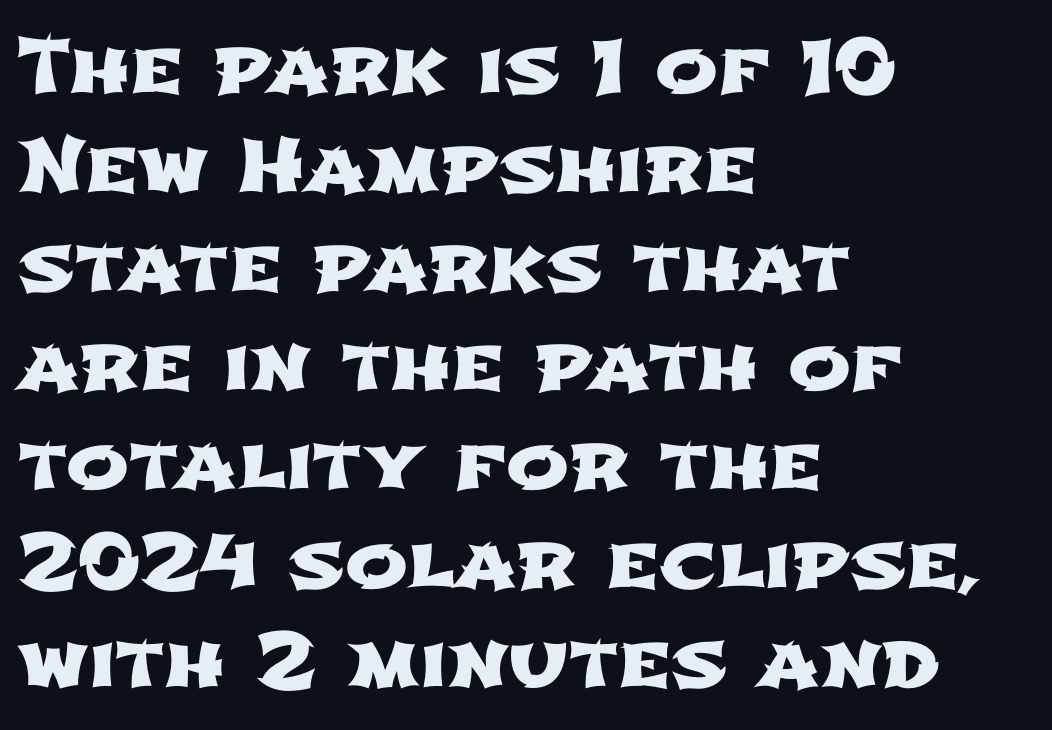
{"serif": "no", "width": "wide", "stroke_contrast": "low", "x_height": "medium", "monospaced": "no", "underline": "no", "align": "left", "line_spacing": "normal", "line_spacing_ratio": 1.32, "letter_spacing": "normal", "letter_spacing_em": 0.0, "glyph_px": 75}
